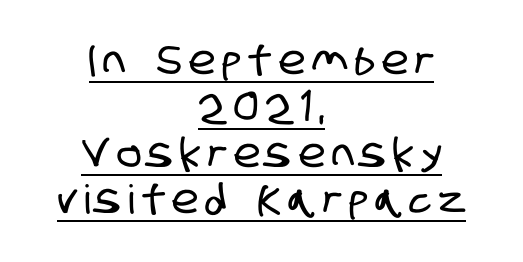
The image shows 40 px condensed sans-serif type; set centered, line spacing 1.16x, underlined; low stroke contrast and a large x-height.
